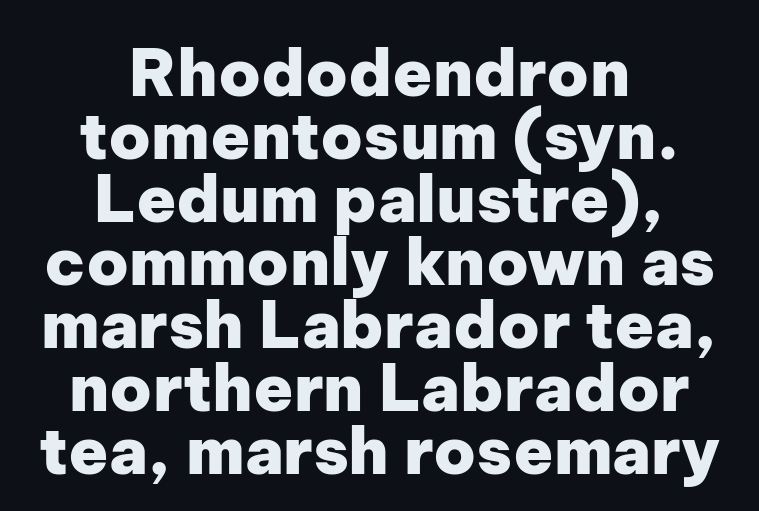
Regarding leading, the lines here are crowded together. Every letter is thick-stroked: bold, no question. Unlike a traditional serif, this face leaves its strokes unadorned. Any mark beneath the type? The region is blank. Do the characters align in a grid? No, the font is proportional.
